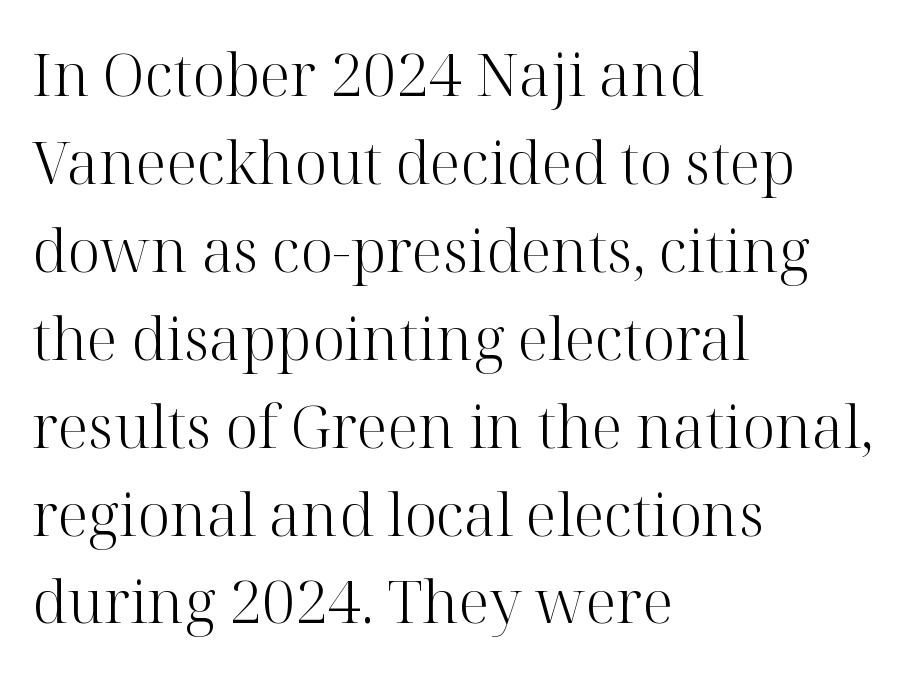
The image shows 59 px light serif type, upright; set left-aligned, normal line spacing (1.49x), normal letter spacing, not underlined; high stroke contrast and a medium x-height.
